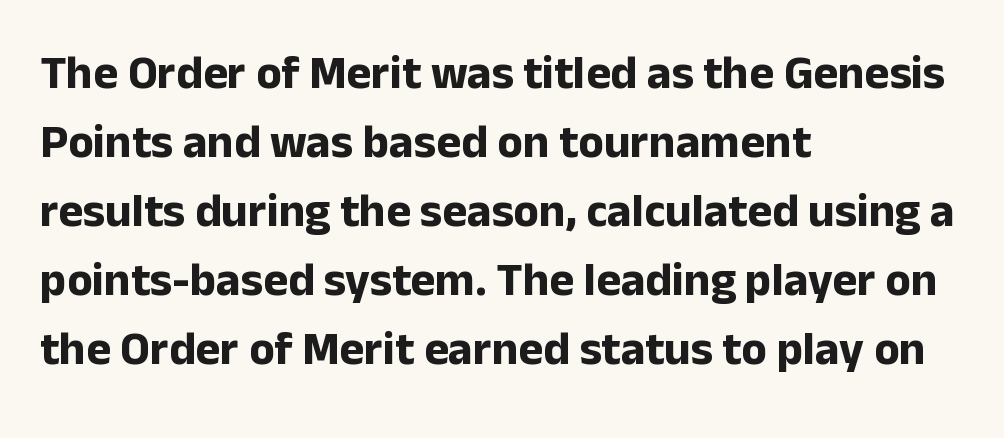
This rendering features lettering with no underline. The letters stand upright; this is a roman face. Honestly, the row spacing looks completely unremarkable. A classic flush-left, rag-right setting is used for this passage. Note: no serifs on the glyphs.
